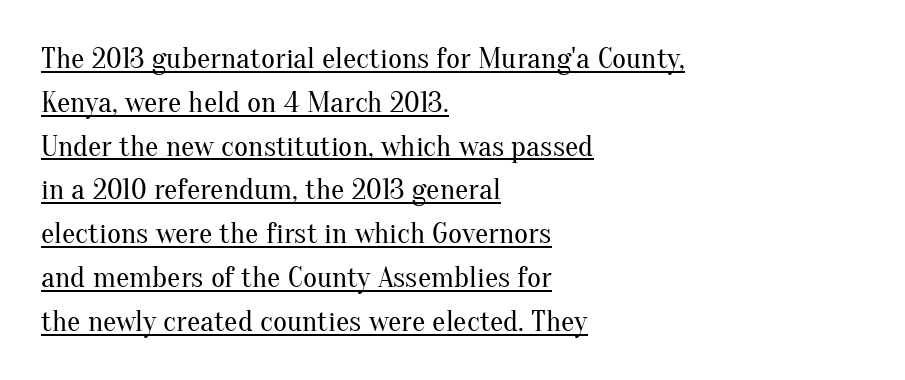
Q: Is the text bold? A: No.
Q: Is the text italic (slanted)? A: No, it is upright.
Q: Is the typeface a serif or a sans-serif typeface? A: Serif.
Q: Is the text underlined? A: Yes.
Q: How is the paragraph aligned? A: Left-aligned.
Q: Is the spacing between letters normal or unusually wide? A: Normal.
Q: Is the spacing between lines tight, normal or loose? A: Normal.
Q: Width (condensed, normal, or wide)? A: Normal.
Q: Stroke contrast? A: Medium.
Q: x-height? A: Small.
Q: Monospaced? A: No.
